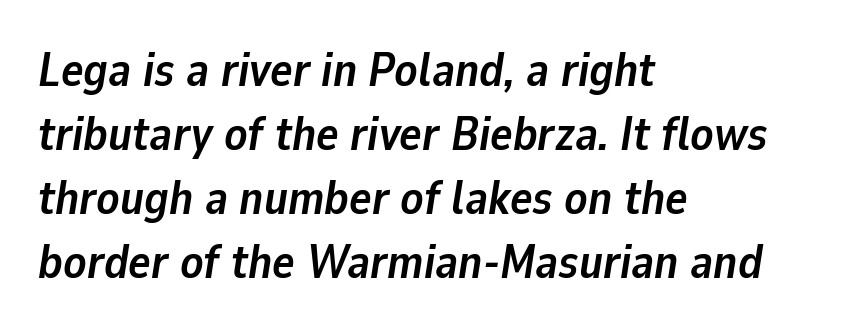
Q: Is the text bold? A: Yes.
Q: Is the text italic (slanted)? A: Yes, it leans right by about 9 degrees.
Q: Is the text underlined? A: No.
Q: How is the paragraph aligned? A: Left-aligned.
Q: Is the spacing between letters normal or unusually wide? A: Normal.
Q: Is the spacing between lines tight, normal or loose? A: Normal.
Q: Width (condensed, normal, or wide)? A: Normal.
Q: Stroke contrast? A: Low.
Q: x-height? A: Medium.
Q: Monospaced? A: No.
